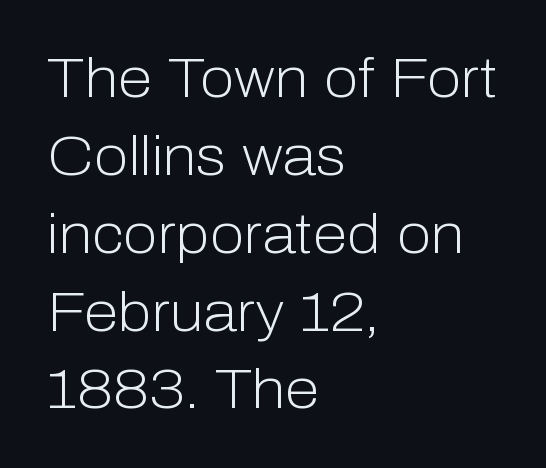
The image shows 56 px light sans-serif type, upright; set left-aligned, normal line spacing (1.39x), normal letter spacing, not underlined; low stroke contrast and a medium x-height.
